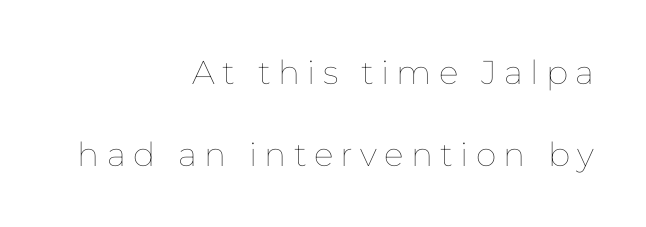
The image shows 33 px thin type, upright; set right-aligned, loose line spacing (2.47x), unusually wide letter spacing (+0.22 em), not underlined; low stroke contrast and a medium x-height.
